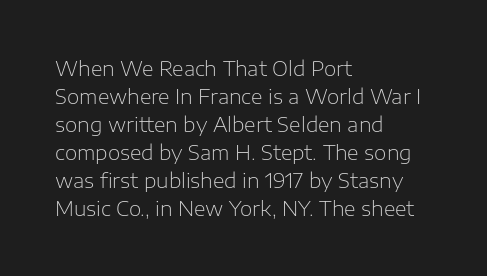
The image shows 20 px text type, upright; set left-aligned, normal line spacing (1.4x), normal letter spacing, not underlined.
